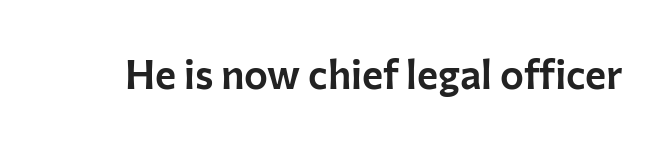
{"serif": "no", "italic": "no", "width": "normal", "stroke_contrast": "low", "x_height": "medium", "monospaced": "no", "underline": "no", "letter_spacing": "normal", "letter_spacing_em": 0.0, "glyph_px": 40}
